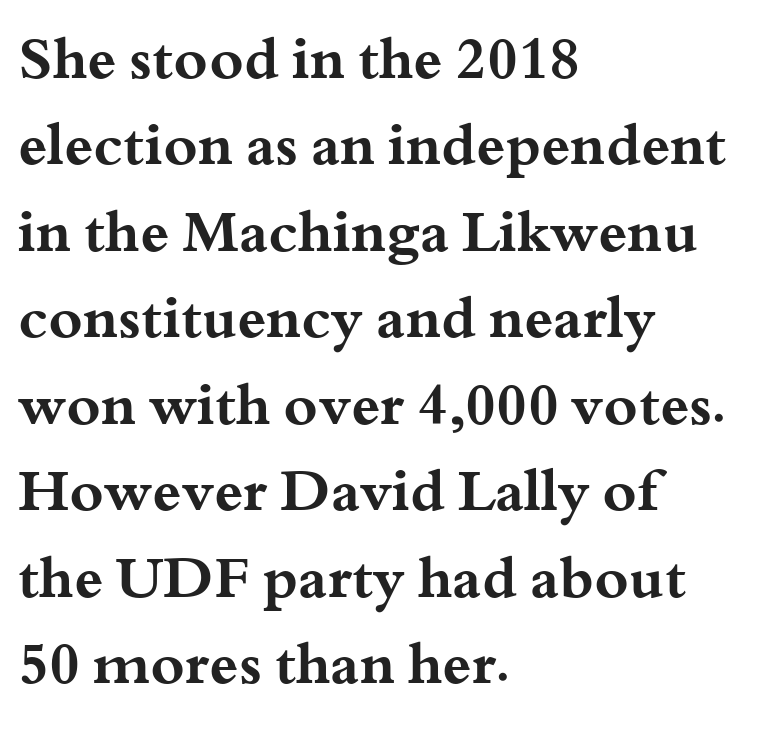
{"serif": "yes", "italic": "no", "bold": "yes", "weight": "bold", "width": "wide", "stroke_contrast": "medium", "x_height": "small", "monospaced": "no", "underline": "no", "align": "left", "line_spacing": "normal", "line_spacing_ratio": 1.49, "letter_spacing": "normal", "letter_spacing_em": 0.0, "glyph_px": 58}
